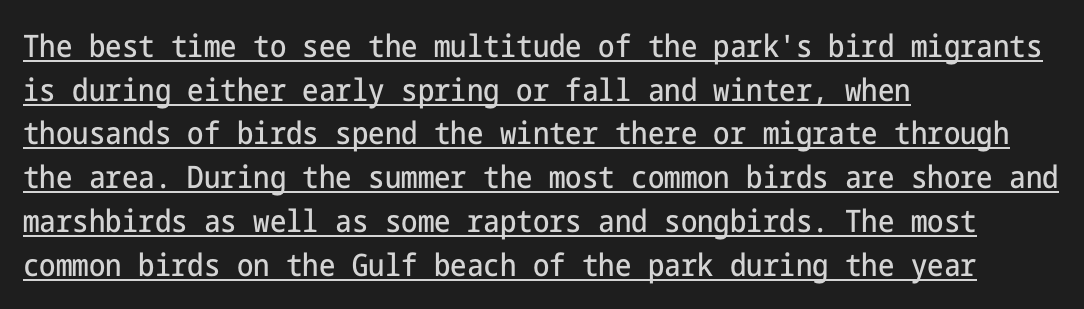
The image shows 31 px condensed sans-serif type, upright; set left-aligned, normal line spacing (1.41x), normal letter spacing, underlined; low stroke contrast and a medium x-height.
